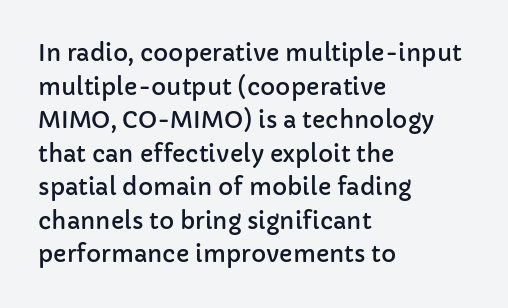
The image shows 23 px text type, upright; set left-aligned, normal line spacing (1.46x), normal letter spacing, not underlined.
